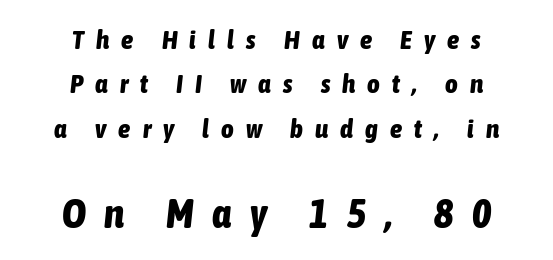
{"italic": "yes", "lean": "right", "slant_degrees": 6, "bold": "yes", "weight": "bold", "width": "condensed", "stroke_contrast": "low", "x_height": "medium", "monospaced": "no", "underline": "no", "align": "center", "line_spacing": "normal", "line_spacing_ratio": 1.64, "letter_spacing": "wide", "letter_spacing_em": 0.45, "larger_block": "second", "size_ratio": 1.52, "glyph_px": 41}
